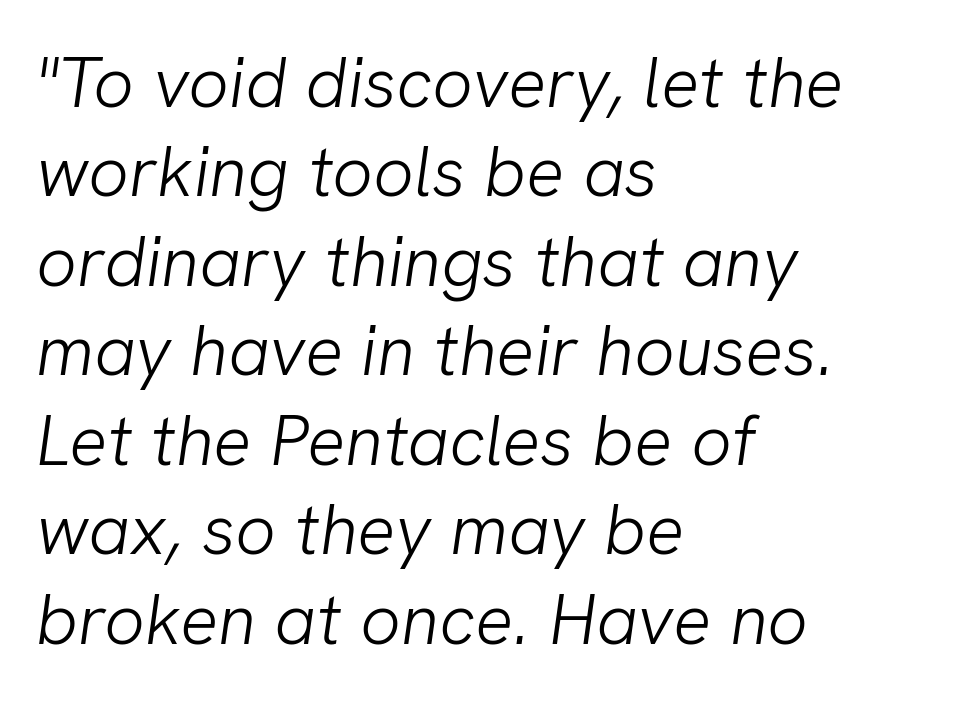
{"serif": "no", "bold": "no", "weight": "light", "width": "normal", "stroke_contrast": "low", "x_height": "medium", "monospaced": "no", "underline": "no", "align": "left", "line_spacing": "normal", "line_spacing_ratio": 1.26, "letter_spacing": "normal", "letter_spacing_em": 0.0, "glyph_px": 71}
